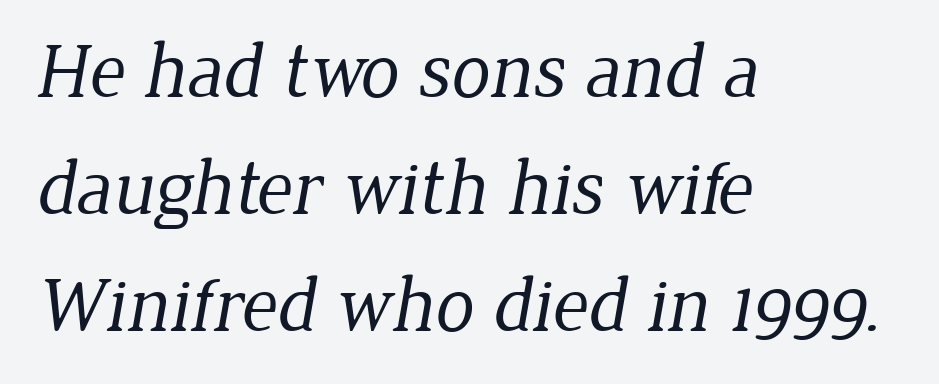
{"serif": "yes", "bold": "no", "weight": "regular", "width": "normal", "stroke_contrast": "low", "x_height": "medium", "monospaced": "no", "underline": "no", "align": "left", "line_spacing": "normal", "line_spacing_ratio": 1.5, "letter_spacing": "normal", "letter_spacing_em": 0.0, "glyph_px": 78}
